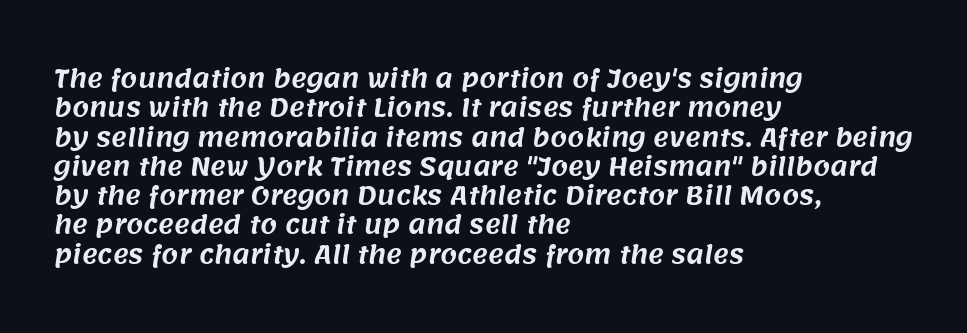
Q: Is the text underlined? A: No.
Q: How is the paragraph aligned? A: Left-aligned.
Q: Is the spacing between letters normal or unusually wide? A: Normal.
